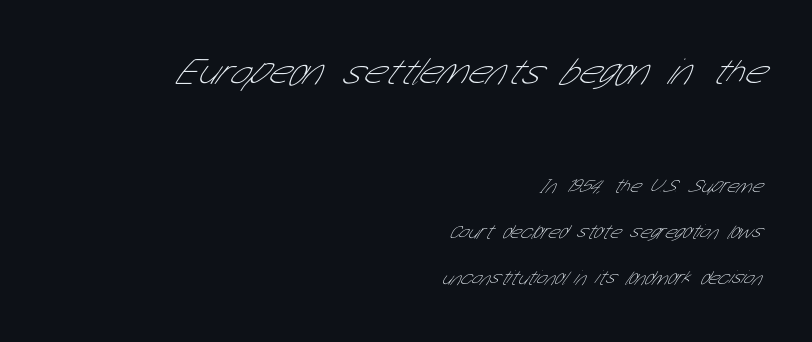
Q: Is the text bold? A: No.
Q: Is the typeface a serif or a sans-serif typeface? A: Sans-serif.
Q: Is the text underlined? A: No.
Q: How is the paragraph aligned? A: Right-aligned.
Q: Is the spacing between letters normal or unusually wide? A: Normal.
Q: Is the spacing between lines tight, normal or loose? A: Loose.
Q: Which block of text is set in a larger size, the first (top) or the second (bottom)? A: The first (top) one.
Q: Width (condensed, normal, or wide)? A: Condensed.
Q: Stroke contrast? A: Low.
Q: x-height? A: Medium.
Q: Monospaced? A: No.
